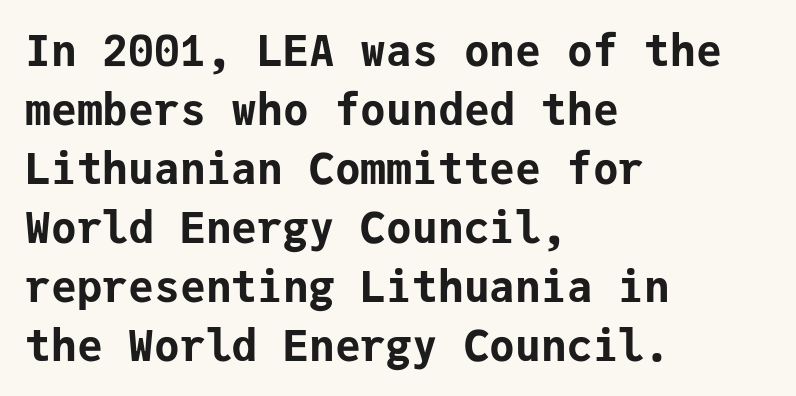
{"serif": "no", "italic": "no", "bold": "yes", "weight": "bold", "width": "normal", "stroke_contrast": "low", "x_height": "medium", "monospaced": "yes", "underline": "no", "align": "left", "line_spacing": "normal", "line_spacing_ratio": 1.37, "letter_spacing": "normal", "letter_spacing_em": 0.0, "glyph_px": 43}
